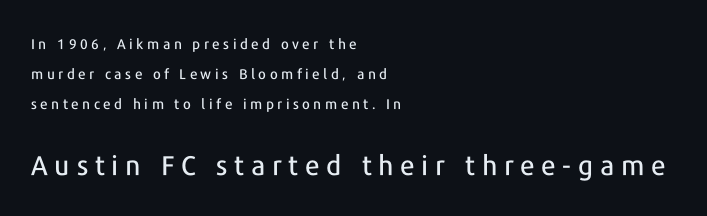
The image shows 27 px text type, upright; set left-aligned, loose line spacing (2.14x), unusually wide letter spacing (+0.25 em), not underlined; the second (bottom) block is 1.93x larger.
